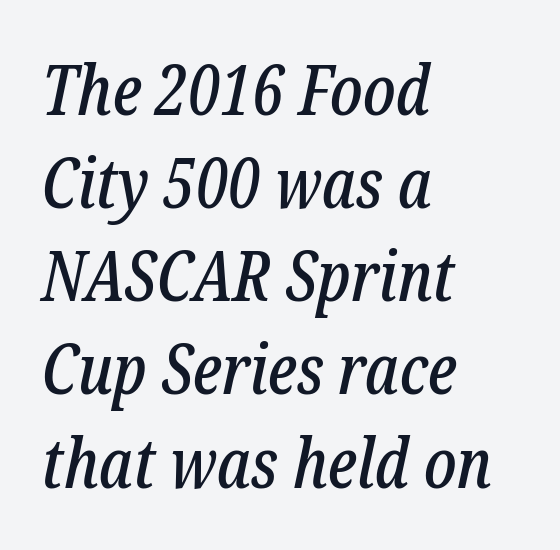
Q: Is the text italic (slanted)? A: Yes, it leans right by about 12 degrees.
Q: Is the typeface a serif or a sans-serif typeface? A: Serif.
Q: Is the text underlined? A: No.
Q: How is the paragraph aligned? A: Left-aligned.
Q: Is the spacing between letters normal or unusually wide? A: Normal.
Q: Is the spacing between lines tight, normal or loose? A: Normal.
Q: Width (condensed, normal, or wide)? A: Condensed.
Q: Stroke contrast? A: Low.
Q: x-height? A: Medium.
Q: Monospaced? A: No.
